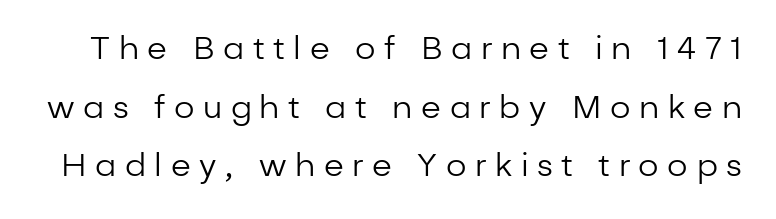
This sample uses a sans-serif face. Characters follow at a spacing far wider than the type designer built in. Stems here are at most as thick as an everyday book face. Looks like regular typesetting: each glyph gets only the width it needs.
